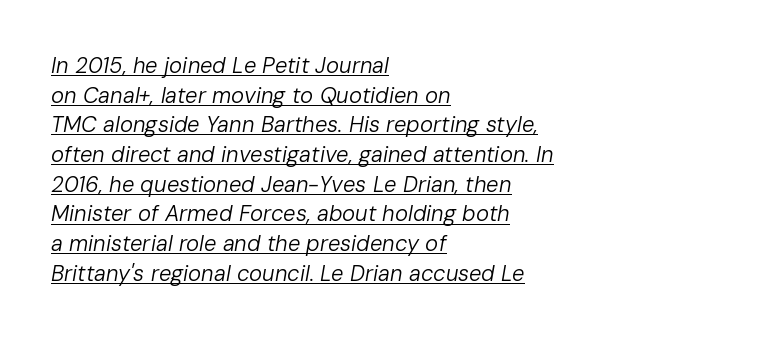
What stands out about the letter spacing? Nothing — it is the standard amount. The ragged edge is on the right, which tells us the setting is flush left. Compared with undecorated copy, this sample adds a rule below the words. The font sits on the lighter half of the weight spectrum, regular included. Vertical spacing — default.
